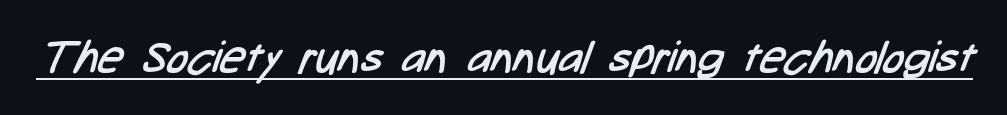
{"serif": "no", "bold": "no", "weight": "regular", "width": "condensed", "stroke_contrast": "low", "x_height": "medium", "monospaced": "no", "underline": "yes", "letter_spacing": "normal", "letter_spacing_em": 0.0, "glyph_px": 44}
